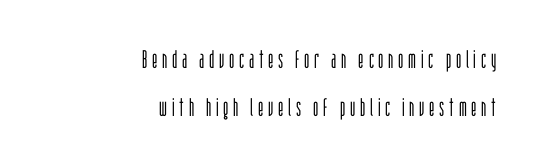
Q: Is the text bold? A: No.
Q: Is the text italic (slanted)? A: No, it is upright.
Q: Is the text underlined? A: No.
Q: How is the paragraph aligned? A: Right-aligned.
Q: Is the spacing between lines tight, normal or loose? A: Loose.
